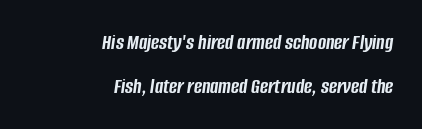
{"italic": "yes", "lean": "right", "slant_degrees": 8, "bold": "yes", "underline": "no", "align": "right", "line_spacing": "loose", "line_spacing_ratio": 1.98, "letter_spacing": "normal", "letter_spacing_em": 0.0, "glyph_px": 22}
